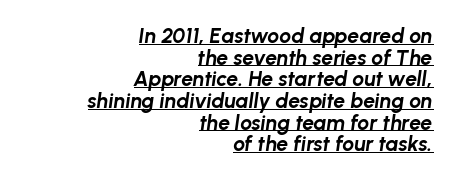
The image shows 21 px bold type, italic (leaning right); set right-aligned, tight line spacing (1.03x), normal letter spacing, underlined.
